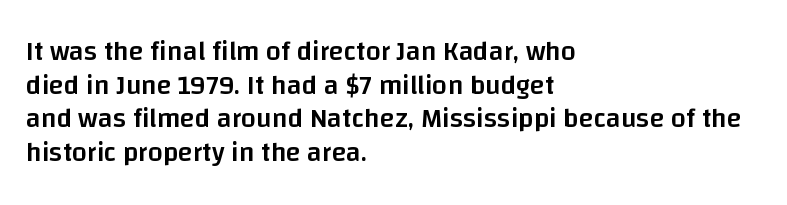
Q: Is the text bold? A: Semi-bold.
Q: Is the text italic (slanted)? A: No, it is upright.
Q: Is the text underlined? A: No.
Q: How is the paragraph aligned? A: Left-aligned.
Q: Is the spacing between letters normal or unusually wide? A: Normal.
Q: Is the spacing between lines tight, normal or loose? A: Normal.
